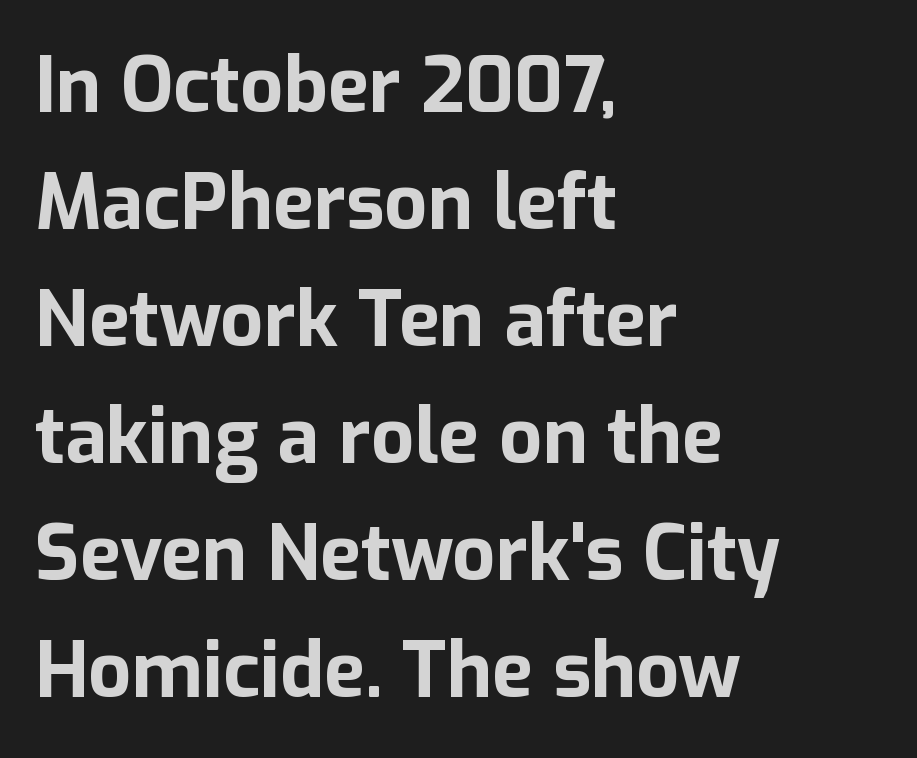
{"serif": "no", "italic": "no", "bold": "yes", "weight": "bold", "width": "normal", "stroke_contrast": "low", "x_height": "medium", "monospaced": "no", "underline": "no", "align": "left", "line_spacing": "normal", "line_spacing_ratio": 1.54, "letter_spacing": "normal", "letter_spacing_em": 0.0, "glyph_px": 76}
